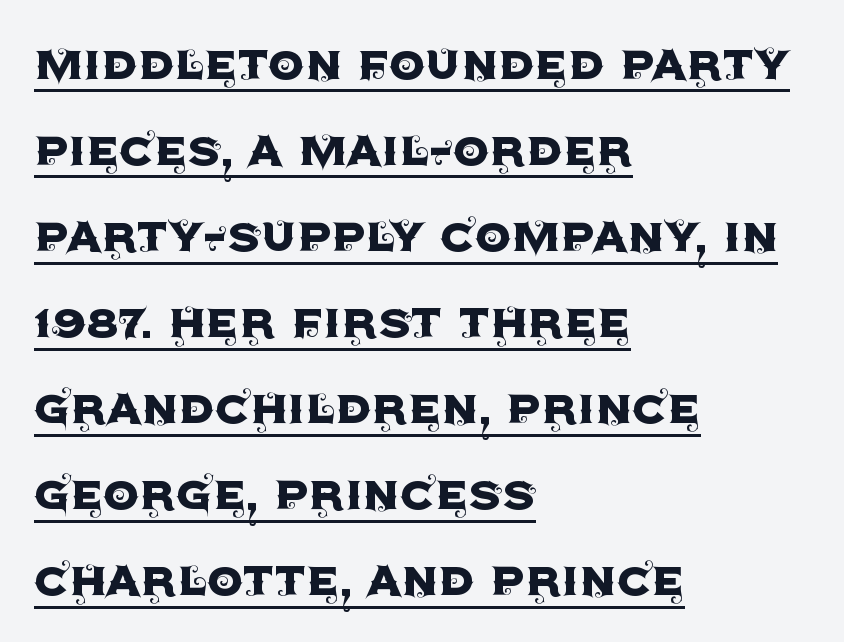
{"serif": "no", "italic": "no", "width": "normal", "x_height": "large", "monospaced": "no", "underline": "yes", "align": "left", "line_spacing": "normal", "line_spacing_ratio": 1.51, "letter_spacing": "normal", "letter_spacing_em": 0.0, "glyph_px": 57}
